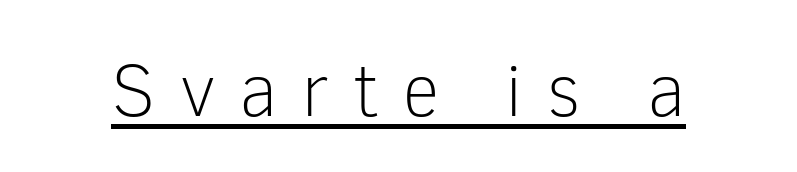
{"serif": "no", "italic": "no", "bold": "no", "weight": "light", "width": "normal", "stroke_contrast": "low", "x_height": "medium", "monospaced": "no", "underline": "yes", "letter_spacing": "wide", "letter_spacing_em": 0.31, "glyph_px": 75}
